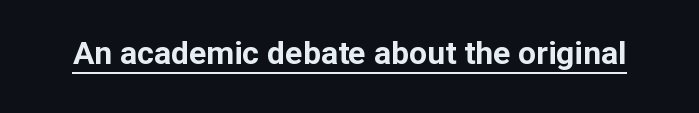
The image shows 32 px bold sans-serif type, upright; set normal letter spacing, underlined; low stroke contrast and a medium x-height.
